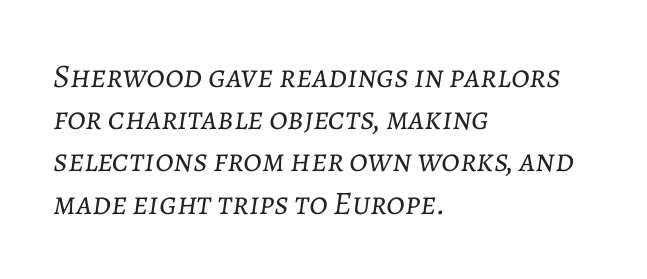
Proportional: the letters do not fall into vertical columns. In terms of posture, this sample is oblique. Has an underline been added? It has not. The rendering anchors every line to the left-hand side. Honestly, the letter spacing is just normal — you wouldn't notice it. Line spacing here is normal.
